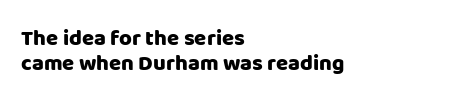
{"italic": "no", "bold": "yes", "underline": "no", "align": "left", "line_spacing": "tight", "line_spacing_ratio": 1.14, "letter_spacing": "normal", "letter_spacing_em": 0.0, "glyph_px": 22}
